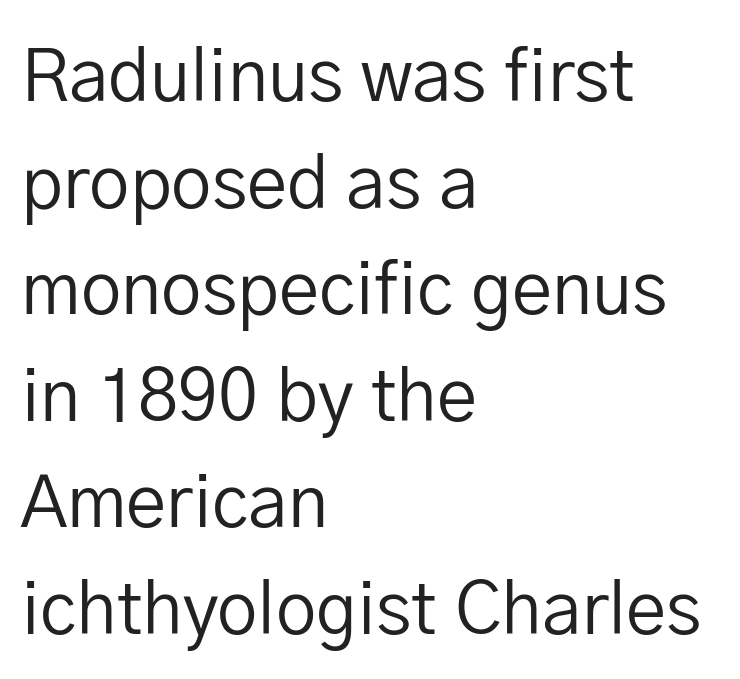
{"serif": "no", "italic": "no", "bold": "no", "weight": "regular", "width": "normal", "stroke_contrast": "low", "x_height": "medium", "monospaced": "no", "underline": "no", "align": "left", "line_spacing": "normal", "line_spacing_ratio": 1.48, "letter_spacing": "normal", "letter_spacing_em": 0.0, "glyph_px": 72}
